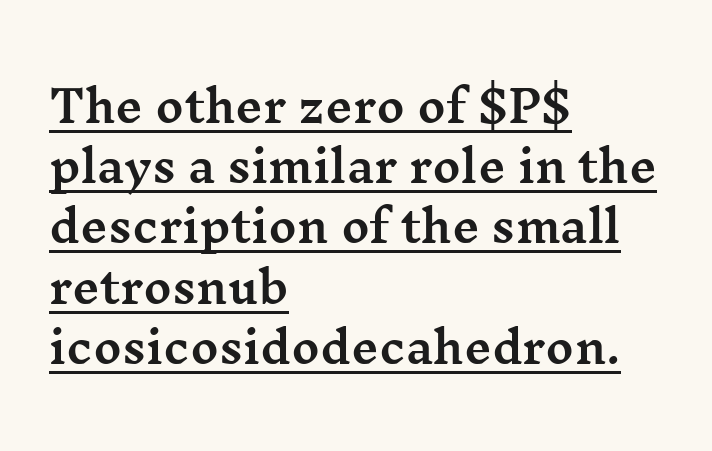
{"serif": "yes", "italic": "no", "width": "wide", "stroke_contrast": "medium", "x_height": "medium", "monospaced": "no", "underline": "yes", "align": "left", "line_spacing": "normal", "line_spacing_ratio": 1.4, "letter_spacing": "normal", "letter_spacing_em": 0.0, "glyph_px": 43}
